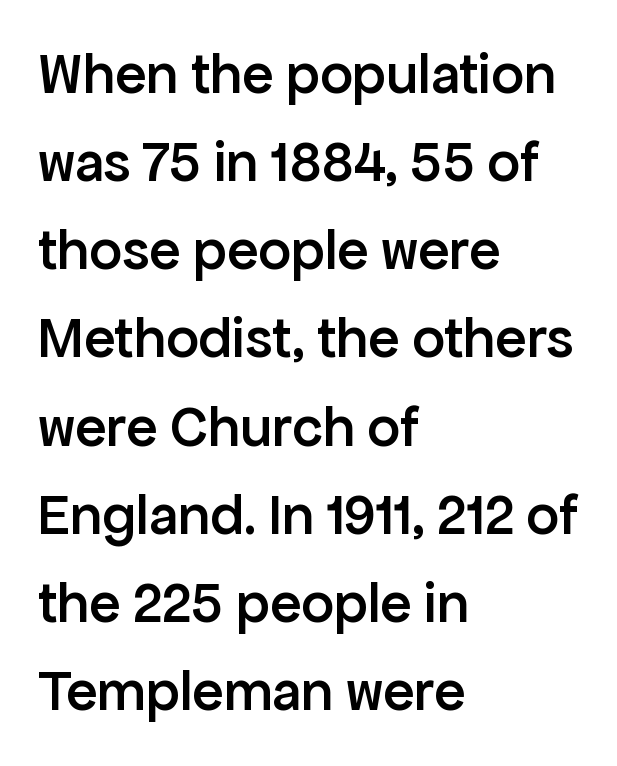
Q: Is the text bold? A: Semi-bold.
Q: Is the text italic (slanted)? A: No, it is upright.
Q: Is the typeface a serif or a sans-serif typeface? A: Sans-serif.
Q: Is the text underlined? A: No.
Q: How is the paragraph aligned? A: Left-aligned.
Q: Is the spacing between letters normal or unusually wide? A: Normal.
Q: Is the spacing between lines tight, normal or loose? A: Normal.
Q: Width (condensed, normal, or wide)? A: Normal.
Q: Stroke contrast? A: Low.
Q: x-height? A: Medium.
Q: Monospaced? A: No.
